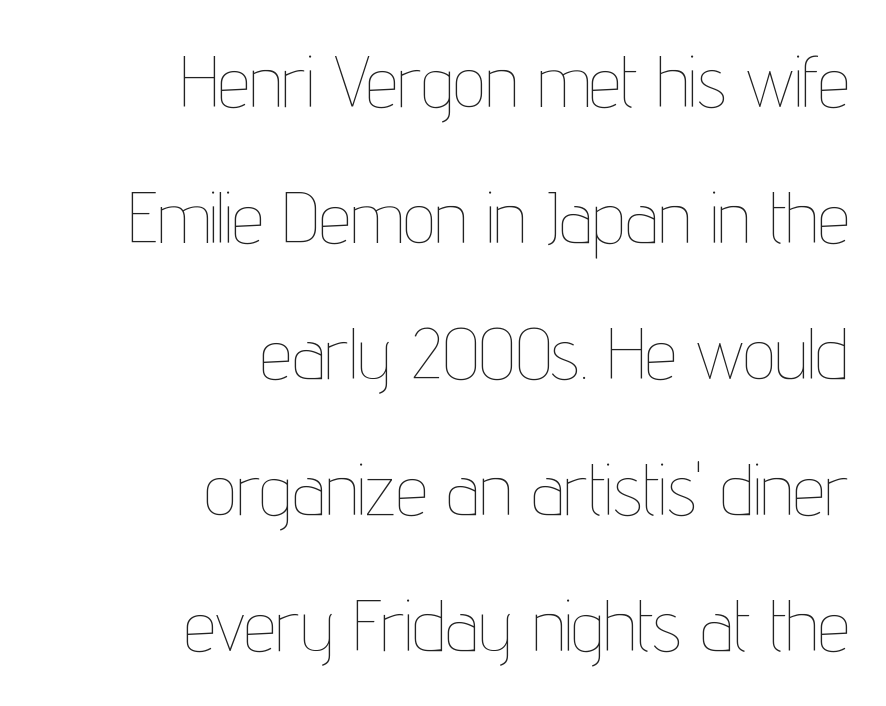
Q: Is the text bold? A: No.
Q: Is the text italic (slanted)? A: No, it is upright.
Q: Is the text underlined? A: No.
Q: How is the paragraph aligned? A: Right-aligned.
Q: Is the spacing between letters normal or unusually wide? A: Normal.
Q: Width (condensed, normal, or wide)? A: Condensed.
Q: Stroke contrast? A: Low.
Q: x-height? A: Medium.
Q: Monospaced? A: No.
